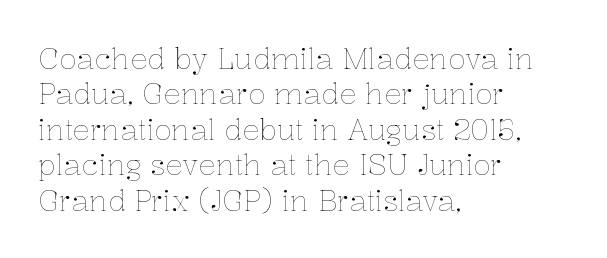
The image shows 29 px thin type, upright; set left-aligned, line spacing 1.22x, normal letter spacing, not underlined; low stroke contrast and a medium x-height.
